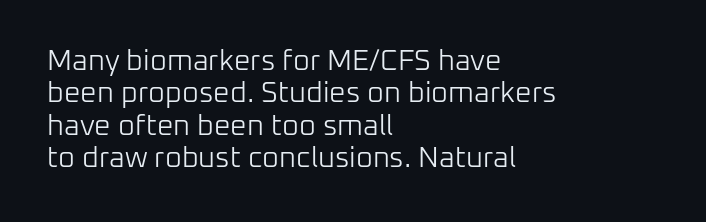
{"serif": "no", "italic": "no", "bold": "no", "weight": "light", "width": "normal", "stroke_contrast": "low", "x_height": "medium", "monospaced": "no", "underline": "no", "align": "left", "line_spacing": "tight", "line_spacing_ratio": 1.12, "letter_spacing": "normal", "letter_spacing_em": 0.0, "glyph_px": 29}
